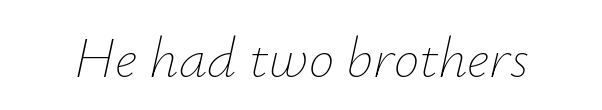
The weight tops out at a normal text grade. Spacing verdict: proportional, widths tailored to each character. Style check: oblique. Each word holds together tightly as a unit, with standard inter-letter gaps. Clear beneath every line of the passage.
